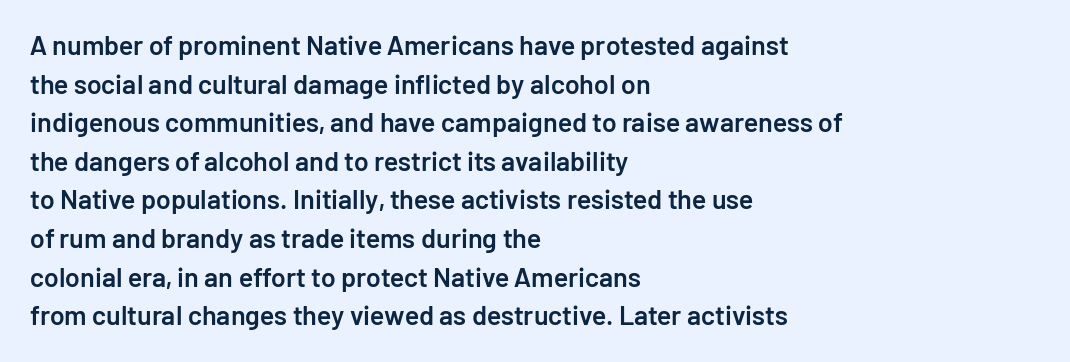
Q: Is the text bold? A: Semi-bold.
Q: Is the text italic (slanted)? A: No, it is upright.
Q: Is the text underlined? A: No.
Q: How is the paragraph aligned? A: Left-aligned.
Q: Is the spacing between letters normal or unusually wide? A: Normal.
Q: Is the spacing between lines tight, normal or loose? A: Normal.
